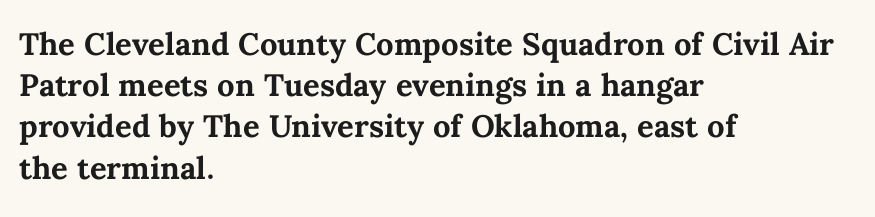
The image shows 31 px bold type, upright; set left-aligned, normal line spacing (1.33x), normal letter spacing, not underlined; medium stroke contrast and a medium x-height.
